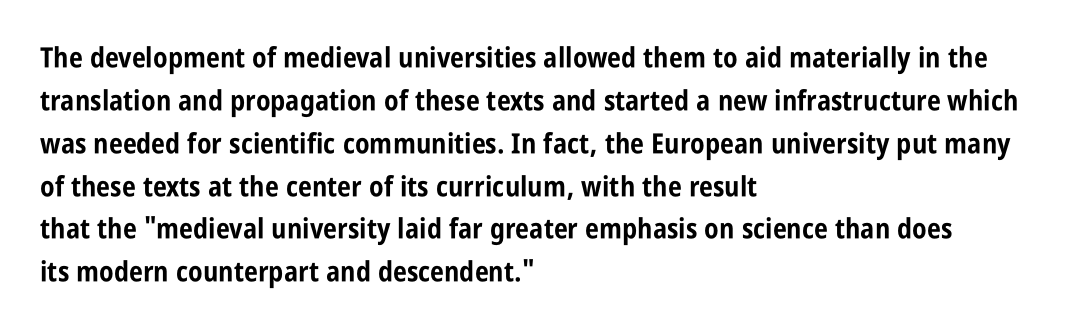
Heft: maximum for text — a bold. Posture: vertical. A sans-serif font was chosen for this passage. Each row of text sits above clean, open space. The compositor pushed each line to the left boundary.
